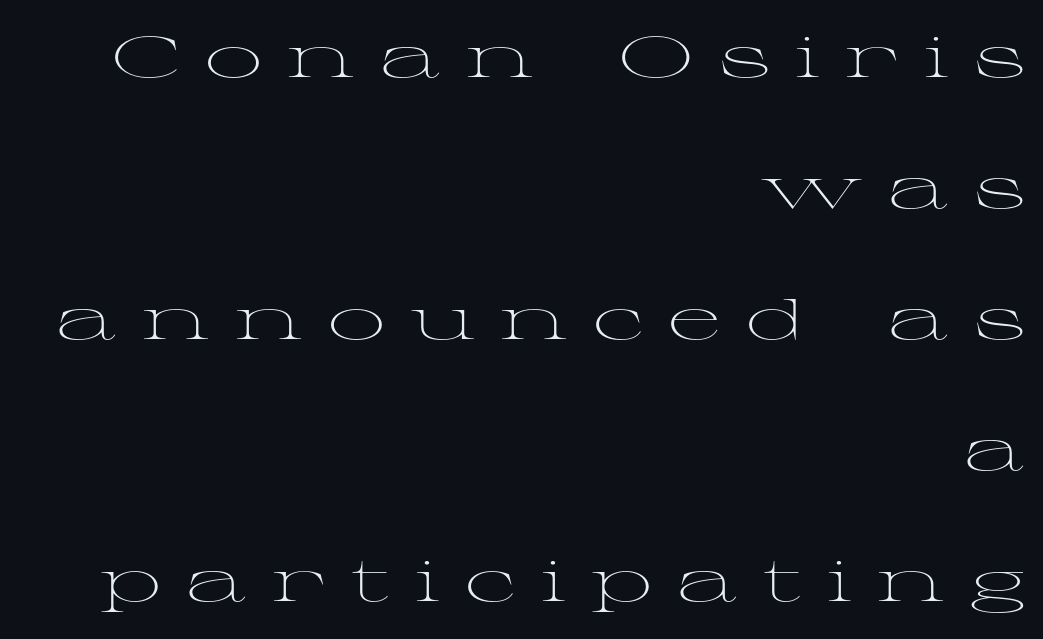
{"serif": "yes", "italic": "no", "bold": "no", "weight": "light", "width": "wide", "stroke_contrast": "medium", "x_height": "medium", "monospaced": "no", "underline": "no", "align": "right", "line_spacing": "loose", "line_spacing_ratio": 2.3, "letter_spacing": "wide", "letter_spacing_em": 0.44, "glyph_px": 57}
